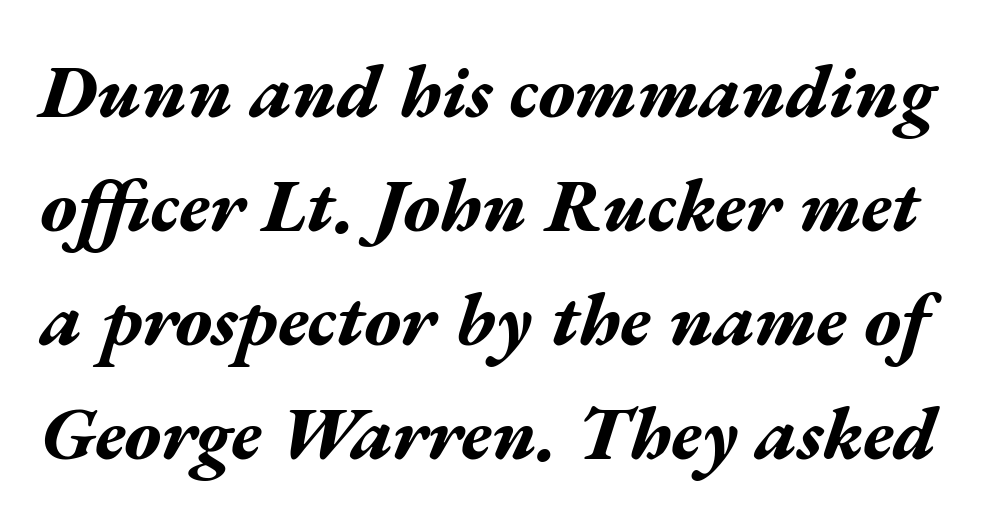
Q: Is the text bold? A: Yes.
Q: Is the text italic (slanted)? A: Yes, it leans right by about 17 degrees.
Q: Is the text underlined? A: No.
Q: Is the spacing between letters normal or unusually wide? A: Normal.
Q: Is the spacing between lines tight, normal or loose? A: Normal.
Q: Width (condensed, normal, or wide)? A: Wide.
Q: Stroke contrast? A: Medium.
Q: x-height? A: Medium.
Q: Monospaced? A: No.
